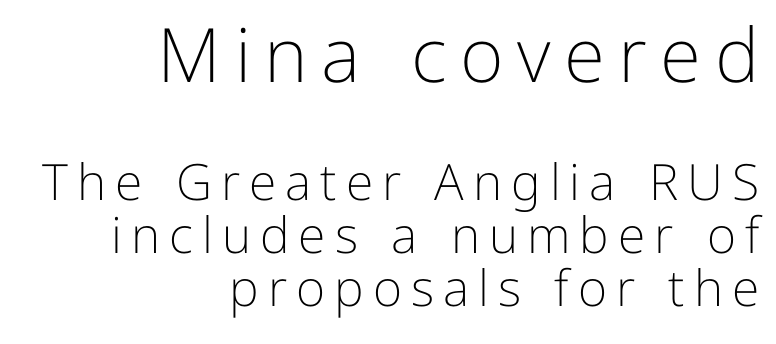
The image shows 75 px light sans-serif type, upright; set right-aligned, tight line spacing (1.06x), not underlined; the first (top) block is 1.5x larger; low stroke contrast and a medium x-height.
